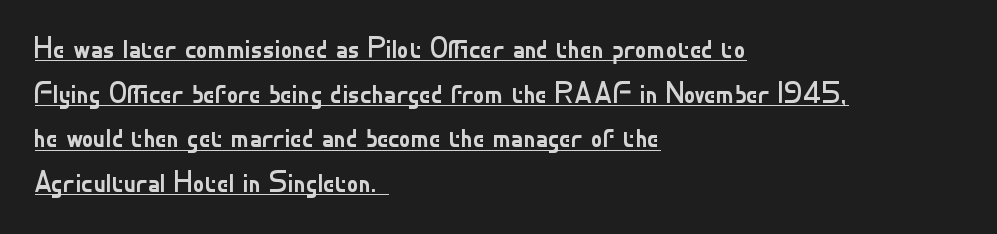
The image shows 29 px regular-weight sans-serif type, upright; set left-aligned, normal line spacing (1.54x), normal letter spacing, underlined; low stroke contrast and a small x-height.
